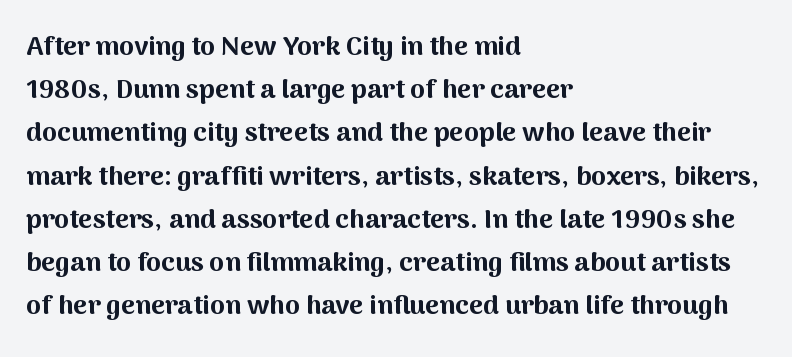
Layout note: lines flush left. Decoration check: the copy has no underline. Each new line begins a customary step beneath the previous one. The characters look thick and weighty, a clear bold. Do the letters lean? They stand straight.
